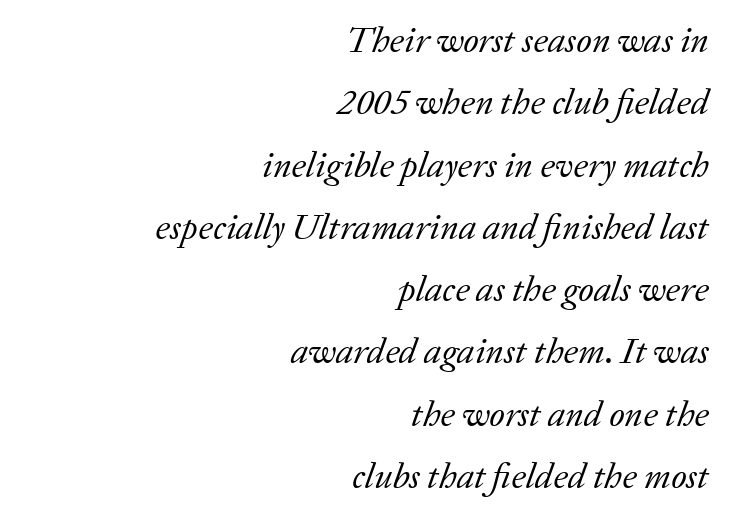
Q: Is the text bold? A: No.
Q: Is the text italic (slanted)? A: Yes, it leans right by about 20 degrees.
Q: Is the typeface a serif or a sans-serif typeface? A: Serif.
Q: Is the text underlined? A: No.
Q: How is the paragraph aligned? A: Right-aligned.
Q: Is the spacing between letters normal or unusually wide? A: Normal.
Q: Width (condensed, normal, or wide)? A: Normal.
Q: Stroke contrast? A: Low.
Q: x-height? A: Medium.
Q: Monospaced? A: No.
